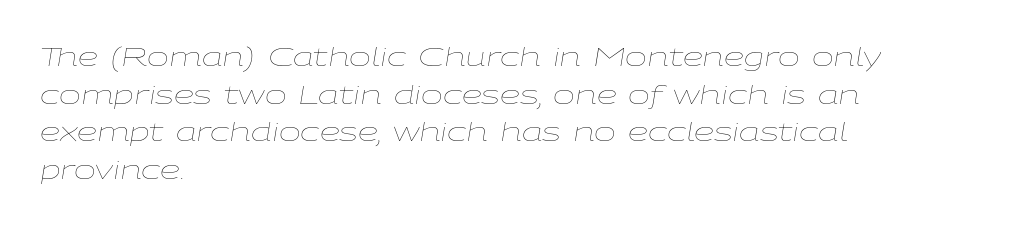
{"italic": "yes", "lean": "right", "slant_degrees": 9, "bold": "no", "underline": "no", "align": "left", "line_spacing": "normal", "line_spacing_ratio": 1.45, "letter_spacing": "normal", "letter_spacing_em": 0.0, "glyph_px": 26}
